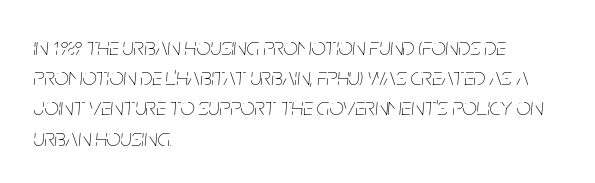
The words here are not underlined. Inter-character spacing is left at the font's built-in metrics. The passage is arranged the way most books set body copy — flush left. Is the type slanted? Yes — the strokes lean at a clear angle. The face looks like a standard text weight, possibly lighter.
